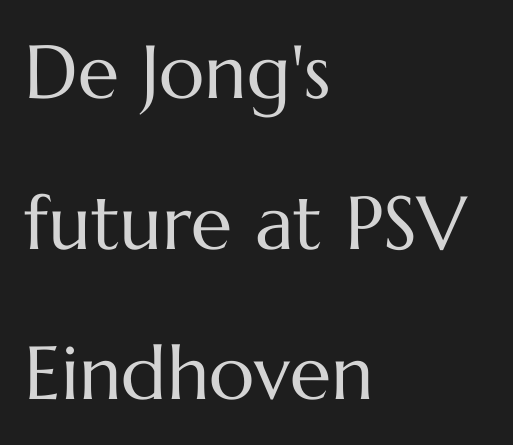
The image shows 75 px regular-weight type, upright; set left-aligned, loose line spacing (2.01x), normal letter spacing, not underlined; medium stroke contrast and a medium x-height.
